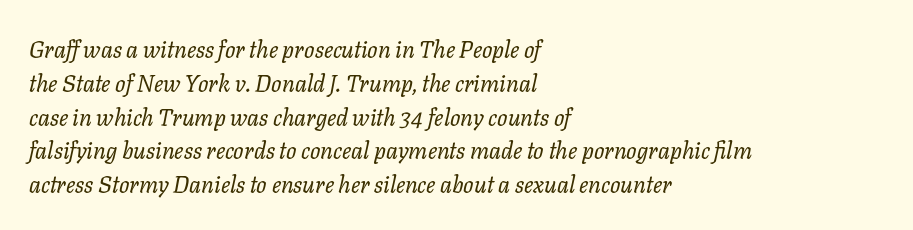
The image shows 23 px text type, italic (leaning right); set left-aligned, normal line spacing (1.47x), normal letter spacing, not underlined.
